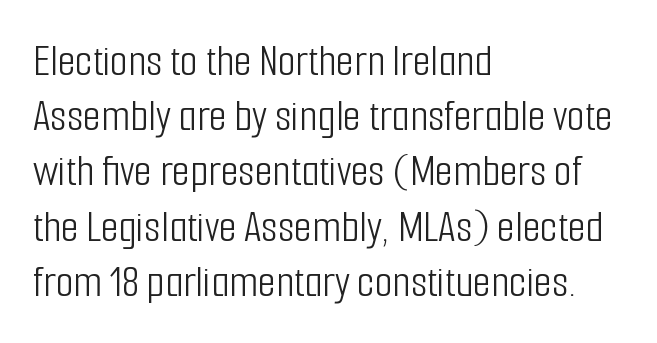
{"serif": "no", "italic": "no", "bold": "no", "weight": "light", "width": "condensed", "stroke_contrast": "low", "x_height": "medium", "monospaced": "no", "underline": "no", "align": "left", "line_spacing_ratio": 1.2, "letter_spacing": "normal", "letter_spacing_em": 0.0, "glyph_px": 46}
